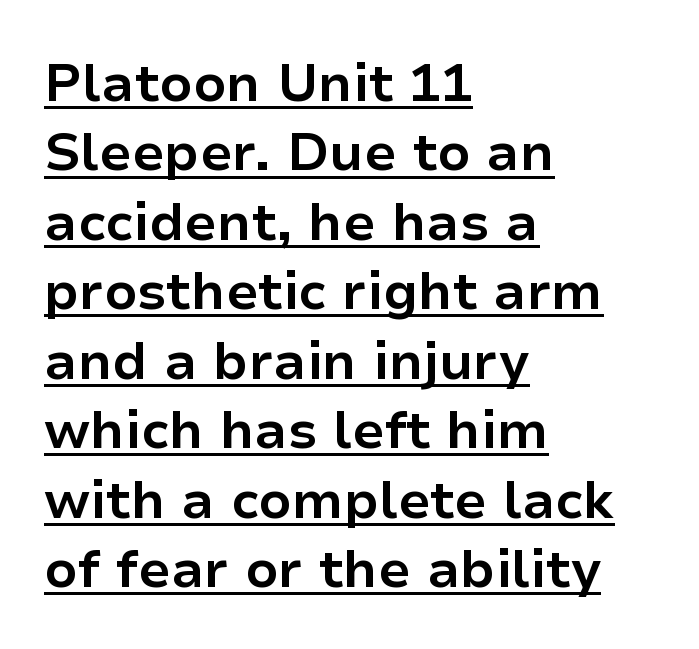
The letters are bold, with thick, heavy strokes. Does the type have serifs? No, each stem ends abruptly. The face used here appears with an underline applied. Which margin do the lines hug? The left one — the right edge is uneven. This block has exactly the height ordinary leading produces.
